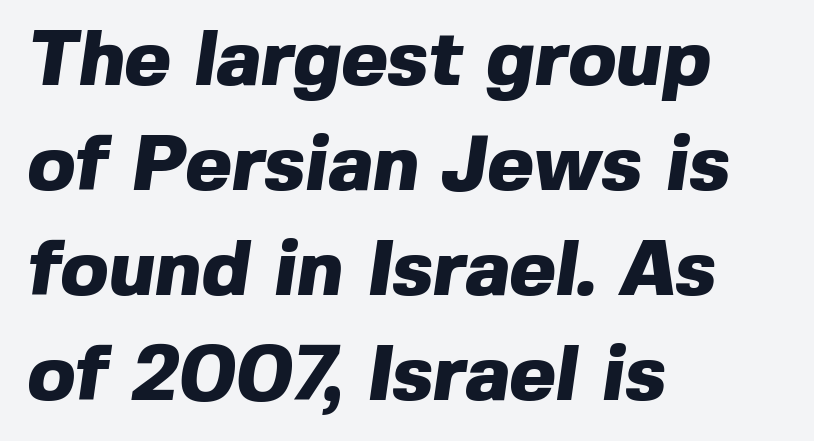
The image shows 79 px heavy sans-serif type; set left-aligned, normal line spacing (1.33x), normal letter spacing, not underlined; a medium x-height.
